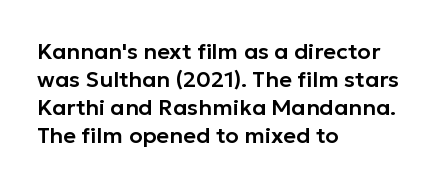
Q: Is the text italic (slanted)? A: No, it is upright.
Q: Is the text underlined? A: No.
Q: How is the paragraph aligned? A: Left-aligned.
Q: Is the spacing between letters normal or unusually wide? A: Normal.
Q: Is the spacing between lines tight, normal or loose? A: Normal.
